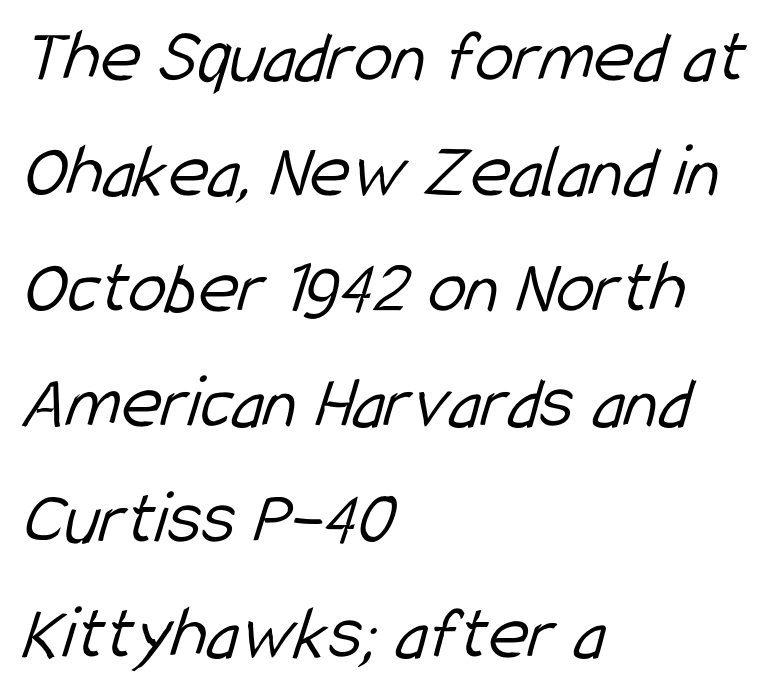
{"serif": "no", "bold": "no", "weight": "light", "width": "condensed", "stroke_contrast": "low", "x_height": "medium", "monospaced": "no", "underline": "no", "align": "left", "line_spacing": "normal", "line_spacing_ratio": 1.5, "letter_spacing": "normal", "letter_spacing_em": 0.0, "glyph_px": 77}
